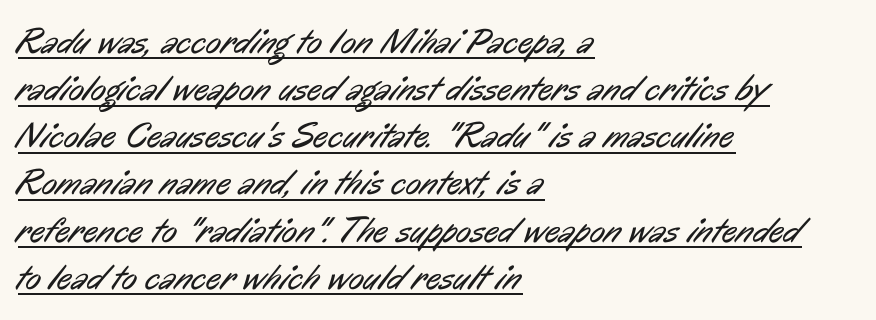
Q: Is the text bold? A: No.
Q: Is the typeface a serif or a sans-serif typeface? A: Sans-serif.
Q: Is the text underlined? A: Yes.
Q: How is the paragraph aligned? A: Left-aligned.
Q: Is the spacing between letters normal or unusually wide? A: Normal.
Q: Is the spacing between lines tight, normal or loose? A: Normal.
Q: Width (condensed, normal, or wide)? A: Condensed.
Q: Stroke contrast? A: Low.
Q: x-height? A: Medium.
Q: Monospaced? A: No.
